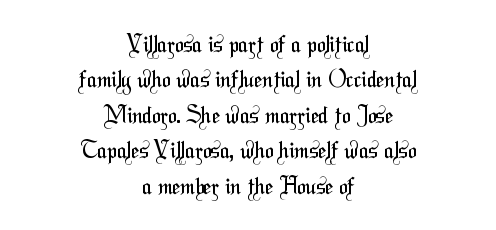
Q: Is the text bold? A: No.
Q: Is the text underlined? A: No.
Q: How is the paragraph aligned? A: Centered.
Q: Is the spacing between letters normal or unusually wide? A: Normal.
Q: Is the spacing between lines tight, normal or loose? A: Normal.
